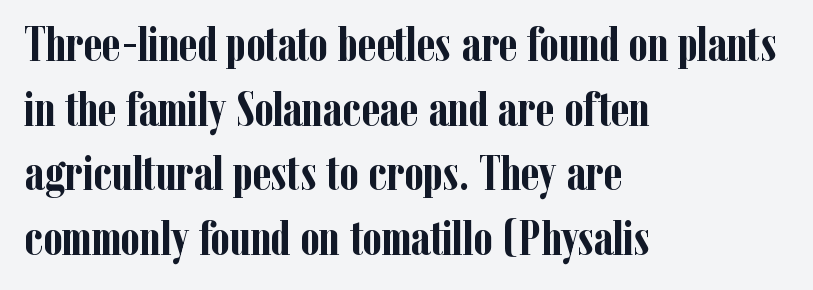
The image shows 49 px semibold, condensed serif type, upright; set left-aligned, normal line spacing (1.32x), normal letter spacing, not underlined; low stroke contrast and a medium x-height.
